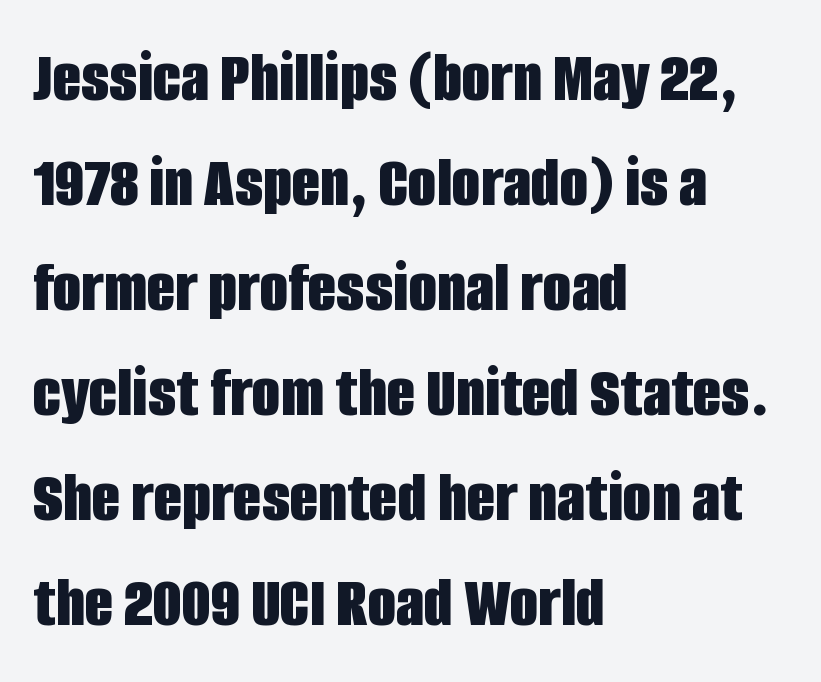
Q: Is the text bold? A: Yes.
Q: Is the text italic (slanted)? A: No, it is upright.
Q: Is the typeface a serif or a sans-serif typeface? A: Sans-serif.
Q: Is the text underlined? A: No.
Q: How is the paragraph aligned? A: Left-aligned.
Q: Is the spacing between letters normal or unusually wide? A: Normal.
Q: Is the spacing between lines tight, normal or loose? A: Normal.
Q: Width (condensed, normal, or wide)? A: Condensed.
Q: Stroke contrast? A: Low.
Q: x-height? A: Large.
Q: Monospaced? A: No.
